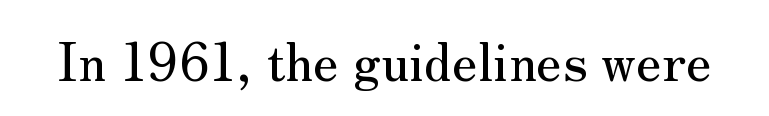
{"serif": "yes", "italic": "no", "width": "normal", "stroke_contrast": "medium", "x_height": "small", "monospaced": "no", "underline": "no", "letter_spacing": "normal", "letter_spacing_em": 0.0, "glyph_px": 52}
